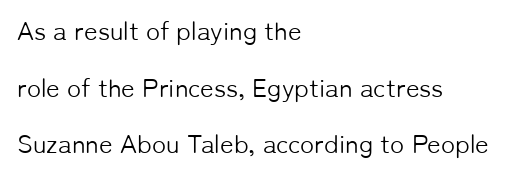
The image shows 26 px text type, upright; set left-aligned, loose line spacing (2.18x), normal letter spacing, not underlined.
